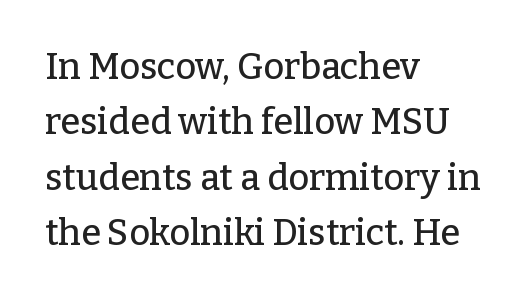
Underlining? Definitely not there. The face used here is rendered with its standard letterfit. This sample uses an upright cut, with every glyph sitting square on the baseline. This sample uses a serif face. Evenly set lines give the paragraph a standard silhouette. Left-aligned paragraph, ragged on the right.
